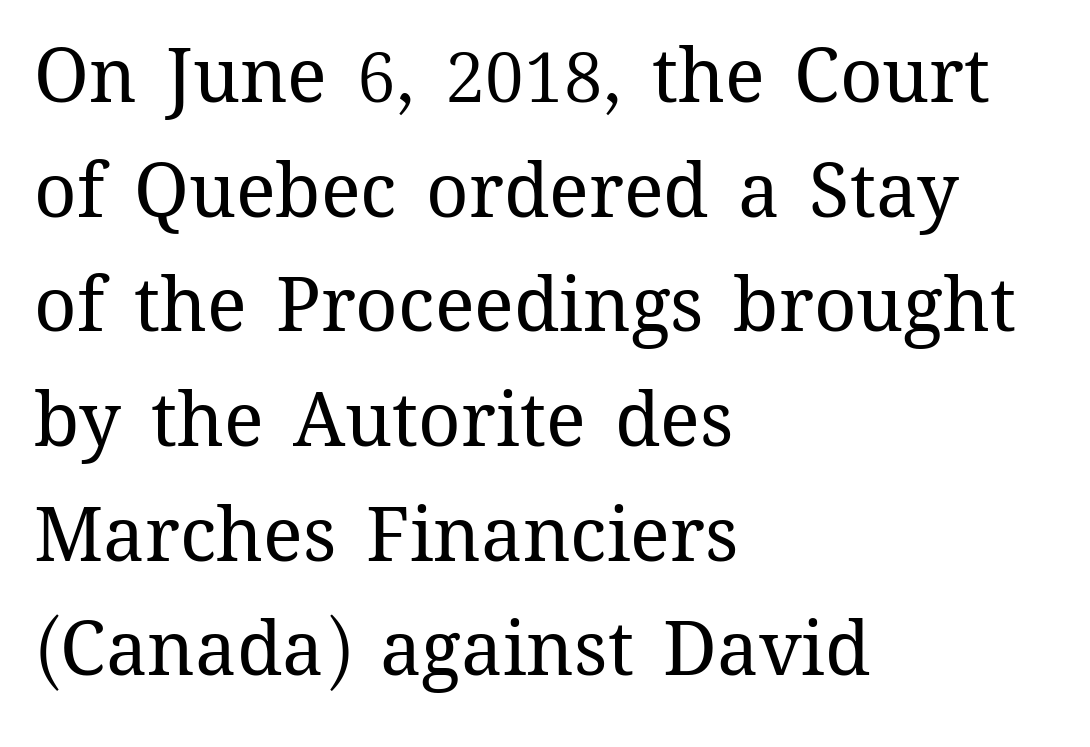
The image shows 74 px regular-weight type, upright; set left-aligned, normal line spacing (1.55x), normal letter spacing, not underlined; medium stroke contrast and a medium x-height.
